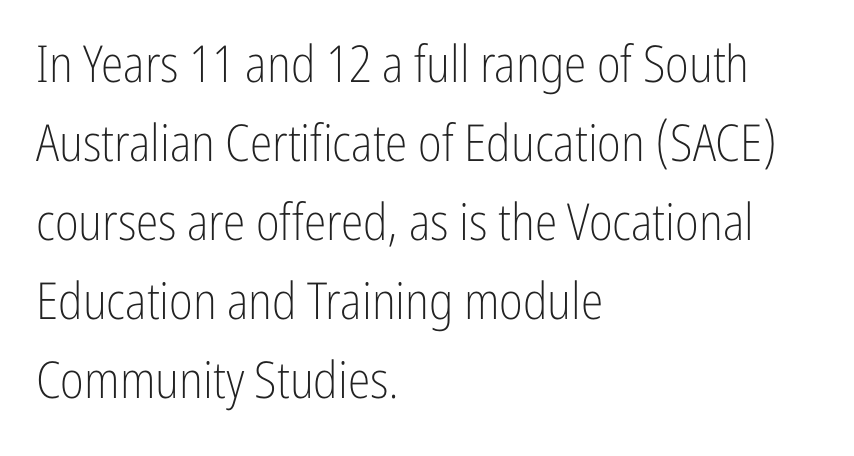
Ordinary non-slanted type is in use. Think of a printed novel: that variable character pitch is what you see here. Tracking value appears to be zero — textbook default spacing. Where is the straight margin? On the left. These lines sit exactly where default settings would place them. The text was rendered using a sans face with plain stroke endings.
